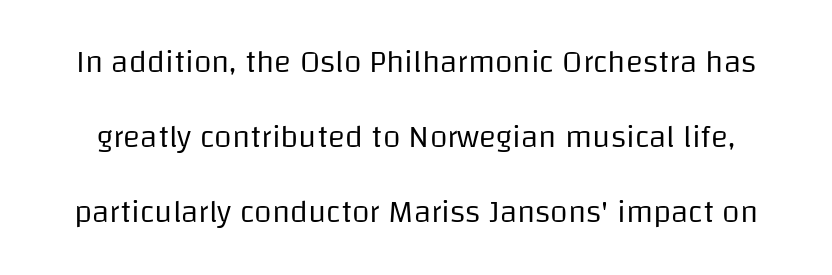
Q: Is the text bold? A: No.
Q: Is the text italic (slanted)? A: No, it is upright.
Q: Is the typeface a serif or a sans-serif typeface? A: Sans-serif.
Q: Is the text underlined? A: No.
Q: Is the spacing between letters normal or unusually wide? A: Normal.
Q: Is the spacing between lines tight, normal or loose? A: Loose.
Q: Width (condensed, normal, or wide)? A: Normal.
Q: Stroke contrast? A: Low.
Q: x-height? A: Large.
Q: Monospaced? A: No.
